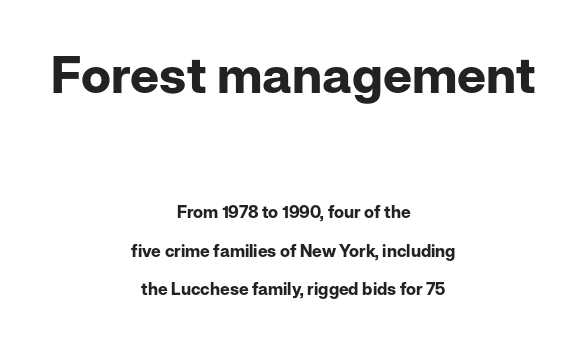
The image shows 51 px bold sans-serif type, upright; set centered, loose line spacing (2.29x), normal letter spacing, not underlined; the first (top) block is 3.0x larger; low stroke contrast and a medium x-height.
